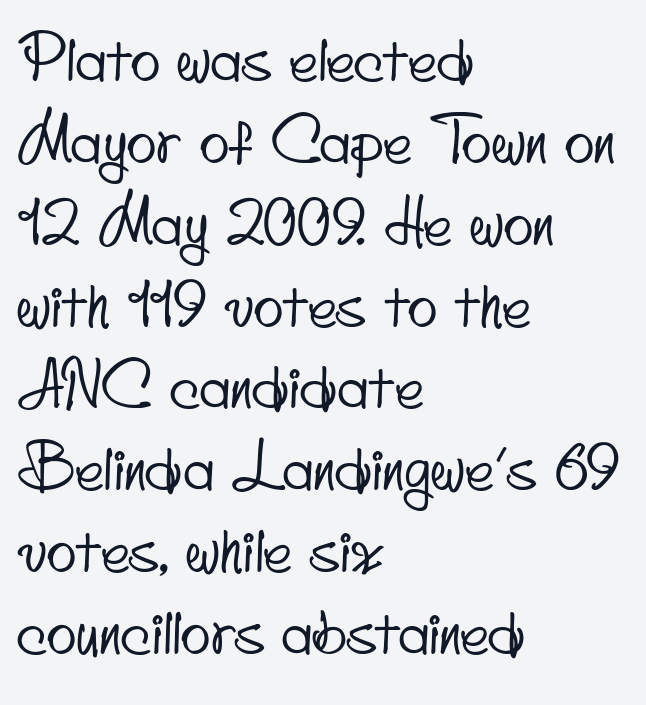
Varying glyph widths throughout — classic text-font behaviour. Quick note: underline off. Caption: standard tracking, unaltered. Does the leading feel generous? No, just average. To sum up the face: it is a sans, with no serifs. The lines in this sample share a left origin and differ only in where they stop.
